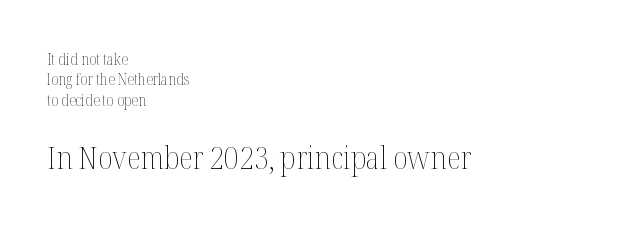
{"italic": "no", "bold": "no", "weight": "thin", "width": "condensed", "stroke_contrast": "medium", "x_height": "medium", "monospaced": "no", "underline": "no", "align": "left", "line_spacing": "normal", "line_spacing_ratio": 1.27, "letter_spacing": "normal", "letter_spacing_em": 0.0, "larger_block": "second", "size_ratio": 2.0, "glyph_px": 32}
